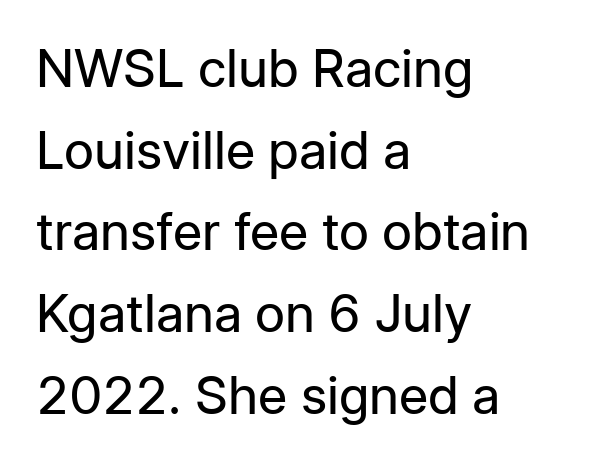
Q: Is the text bold? A: No.
Q: Is the text italic (slanted)? A: No, it is upright.
Q: Is the typeface a serif or a sans-serif typeface? A: Sans-serif.
Q: Is the text underlined? A: No.
Q: How is the paragraph aligned? A: Left-aligned.
Q: Is the spacing between letters normal or unusually wide? A: Normal.
Q: Is the spacing between lines tight, normal or loose? A: Normal.
Q: Width (condensed, normal, or wide)? A: Normal.
Q: Stroke contrast? A: Low.
Q: x-height? A: Medium.
Q: Monospaced? A: No.
